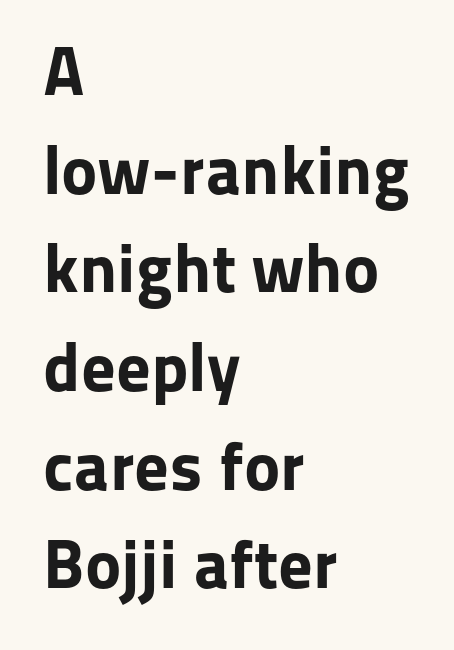
The image shows 69 px bold sans-serif type, upright; set left-aligned, normal line spacing (1.43x), normal letter spacing, not underlined; low stroke contrast and a medium x-height.
